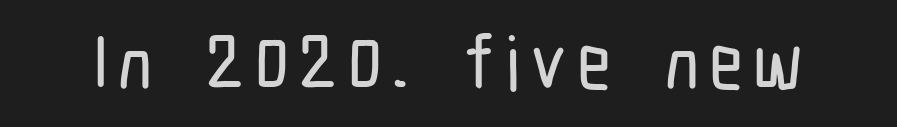
Quick note: not italic, upright. Proportional: the letters do not fall into vertical columns. Any mark beneath the type? The region is blank. No feet cap the strokes, marking this as sans-serif type.
